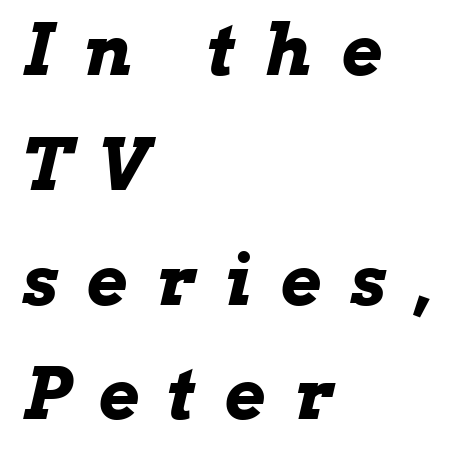
Short note: letters widely spaced. Would a proofreader flag this as italicized? Yes. Notice how thick the strokes are: this is what a full bold looks like. The lines in this sample share a left origin and differ only in where they stop.
